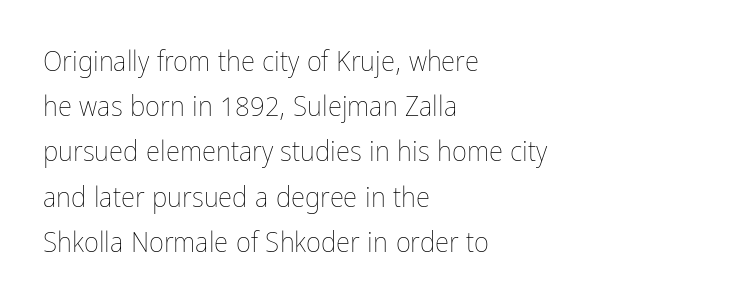
The image shows 29 px thin, condensed type, upright; set left-aligned, normal line spacing (1.56x), normal letter spacing, not underlined; low stroke contrast and a medium x-height.
